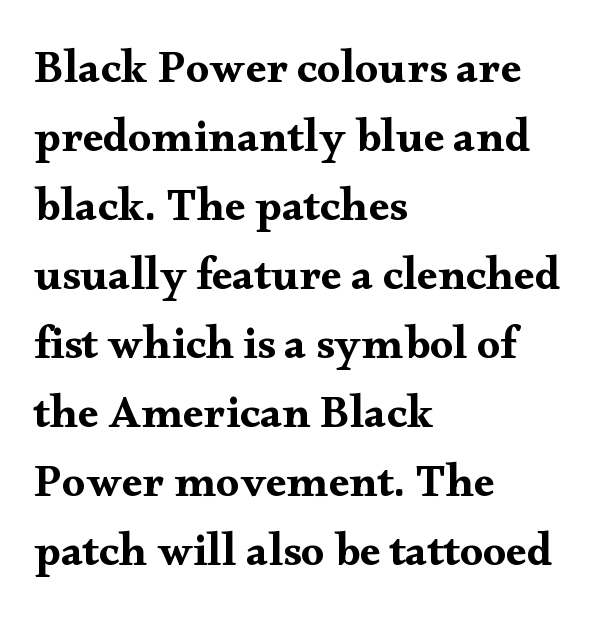
The image shows 46 px wide serif type, upright; set left-aligned, normal line spacing (1.5x), normal letter spacing, not underlined; medium stroke contrast and a small x-height.
